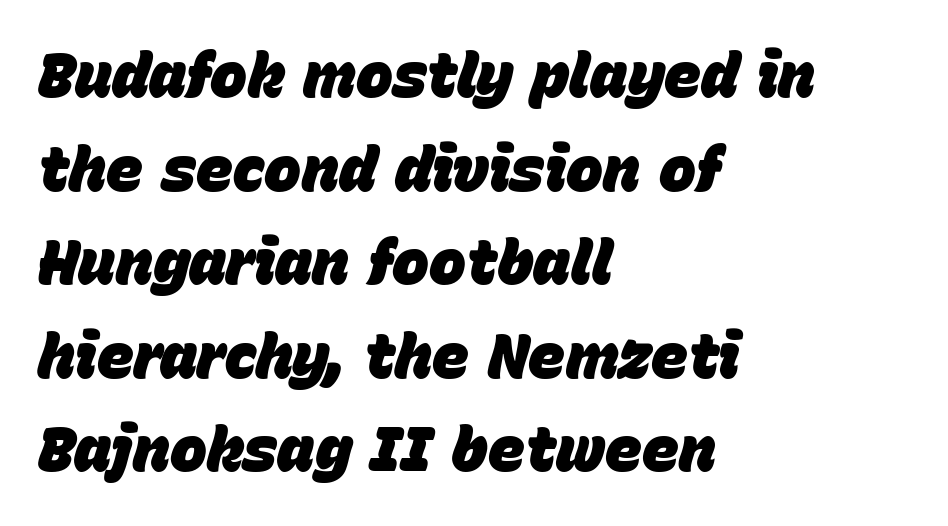
Style check: oblique. The lines sit at an ordinary, default distance from one another. I'd describe the lettering as bold — thick and assertive. The area under the type is left untouched. These lines are rendered in a variable-pitch font.
